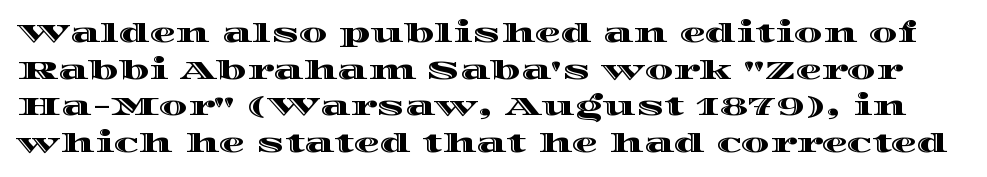
Nope, not italic — everything's standing straight. A typesetter would call this zero additional tracking. The passage shown is not underscored anywhere. How would I describe the line gaps? Plain and ordinary.
